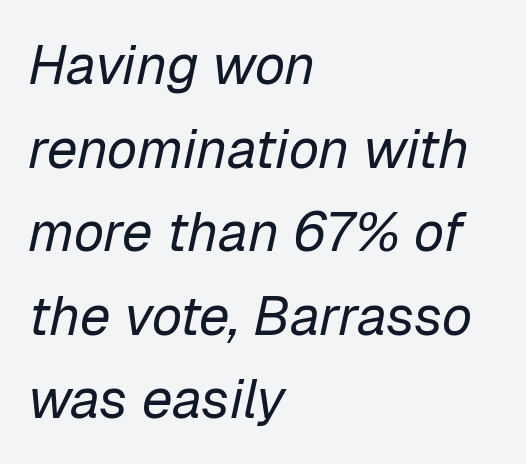
{"italic": "yes", "lean": "right", "slant_degrees": 12, "bold": "no", "weight": "regular", "width": "normal", "stroke_contrast": "low", "x_height": "medium", "monospaced": "no", "underline": "no", "align": "left", "line_spacing": "normal", "line_spacing_ratio": 1.52, "letter_spacing": "normal", "letter_spacing_em": 0.0, "glyph_px": 55}
